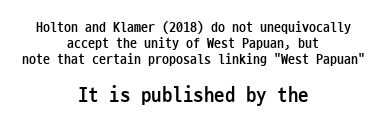
The image shows 21 px bold type, upright; set centered, tight line spacing (1.13x), normal letter spacing, not underlined; the second (bottom) block is 1.5x larger.
